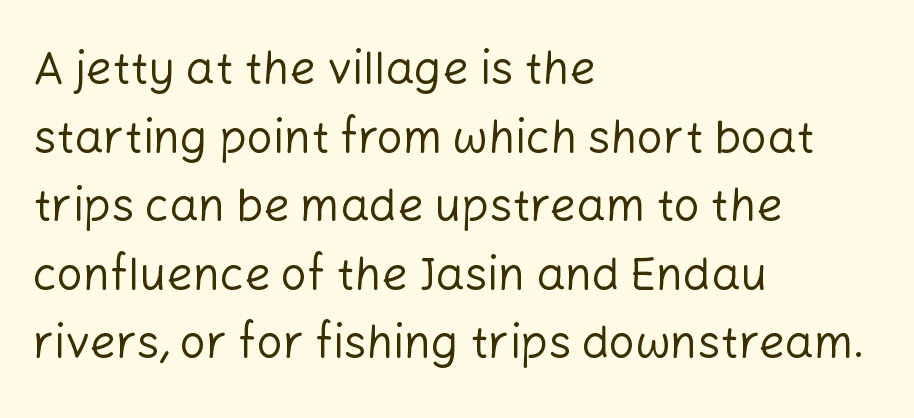
Q: Is the text bold? A: No.
Q: Is the text italic (slanted)? A: No, it is upright.
Q: Is the typeface a serif or a sans-serif typeface? A: Sans-serif.
Q: Is the text underlined? A: No.
Q: How is the paragraph aligned? A: Left-aligned.
Q: Is the spacing between letters normal or unusually wide? A: Normal.
Q: Is the spacing between lines tight, normal or loose? A: Normal.
Q: Width (condensed, normal, or wide)? A: Normal.
Q: Stroke contrast? A: Low.
Q: x-height? A: Medium.
Q: Monospaced? A: No.
